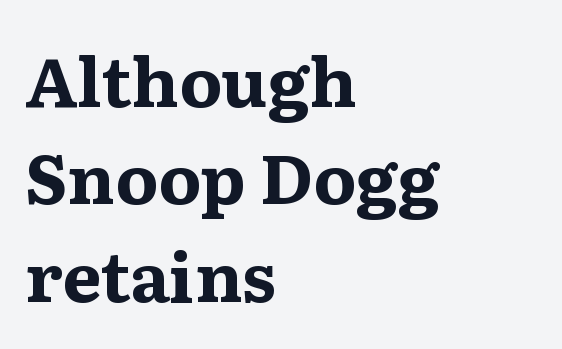
These lines sit exactly where default settings would place them. Between one letter and the next there's only the usual sliver of space. Notice how the stems are strictly vertical — no italics here. This sample is left-justified, so line endings fall wherever the words run out.
